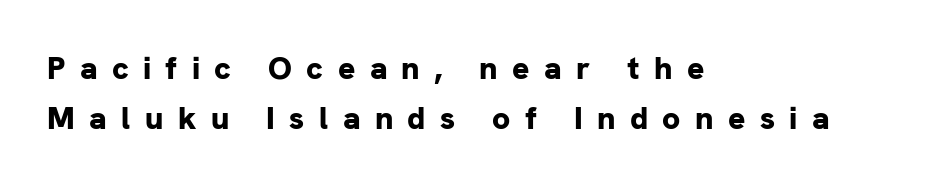
{"serif": "no", "italic": "no", "bold": "yes", "weight": "bold", "width": "normal", "stroke_contrast": "low", "x_height": "medium", "monospaced": "no", "underline": "no", "align": "left", "line_spacing": "normal", "line_spacing_ratio": 1.55, "letter_spacing": "wide", "letter_spacing_em": 0.45, "glyph_px": 32}
